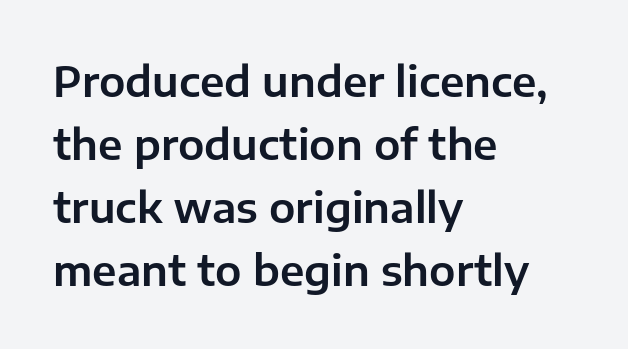
The image shows 42 px sans-serif type, upright; set left-aligned, normal line spacing (1.5x), normal letter spacing, not underlined; low stroke contrast and a medium x-height.
